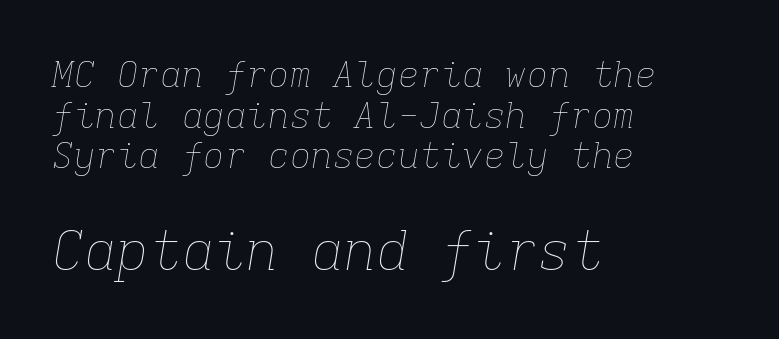
{"italic": "yes", "lean": "right", "slant_degrees": 9, "bold": "no", "weight": "thin", "width": "normal", "stroke_contrast": "low", "x_height": "medium", "monospaced": "yes", "underline": "no", "align": "left", "line_spacing": "tight", "line_spacing_ratio": 1.13, "letter_spacing": "normal", "letter_spacing_em": 0.0, "larger_block": "second", "size_ratio": 1.5, "glyph_px": 54}
